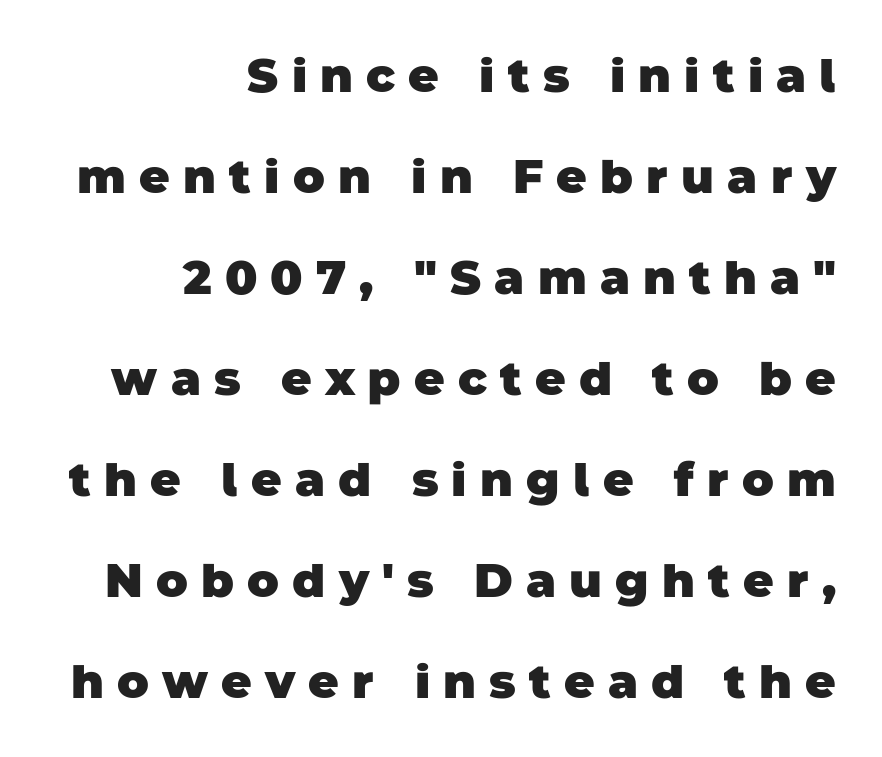
{"serif": "no", "bold": "yes", "weight": "heavy", "width": "normal", "stroke_contrast": "low", "x_height": "large", "monospaced": "no", "underline": "no", "align": "right", "line_spacing": "loose", "line_spacing_ratio": 2.15, "letter_spacing": "wide", "letter_spacing_em": 0.28, "glyph_px": 47}
